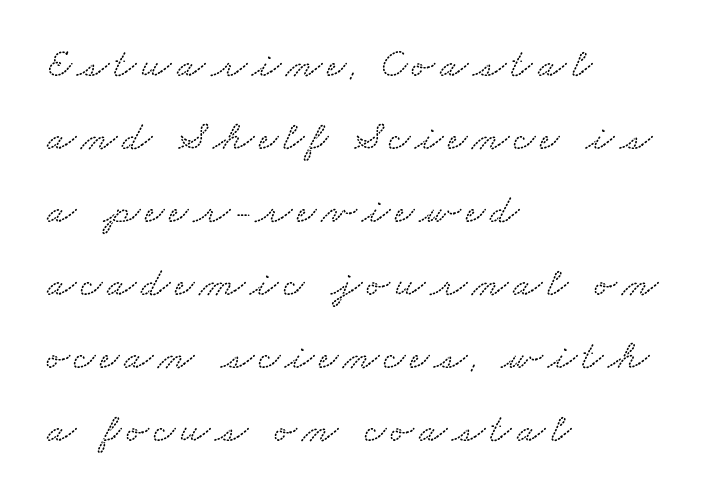
The image shows 42 px wide serif type; set left-aligned, line spacing 1.74x, not underlined; medium stroke contrast and a small x-height.
